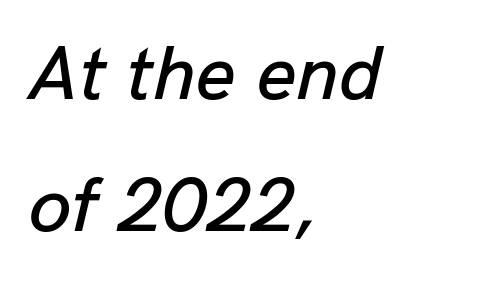
Q: Is the text italic (slanted)? A: Yes, it leans right by about 13 degrees.
Q: Is the text underlined? A: No.
Q: How is the paragraph aligned? A: Left-aligned.
Q: Is the spacing between letters normal or unusually wide? A: Normal.
Q: Width (condensed, normal, or wide)? A: Normal.
Q: Stroke contrast? A: Low.
Q: x-height? A: Medium.
Q: Monospaced? A: No.
